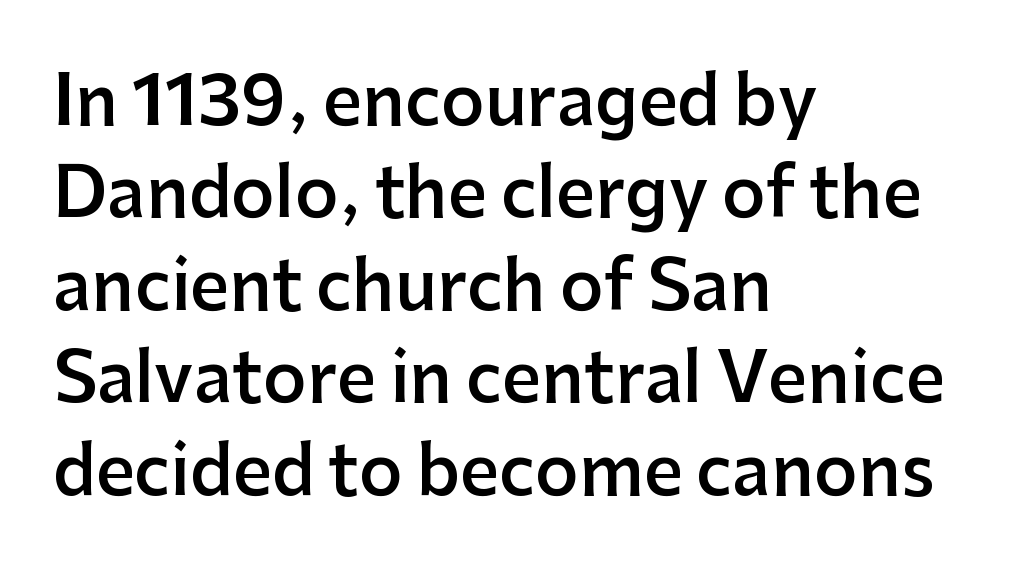
{"serif": "no", "italic": "no", "bold": "semi", "weight": "semibold", "width": "normal", "stroke_contrast": "low", "x_height": "medium", "monospaced": "no", "underline": "no", "align": "left", "line_spacing": "normal", "line_spacing_ratio": 1.36, "letter_spacing": "normal", "letter_spacing_em": 0.0, "glyph_px": 68}
